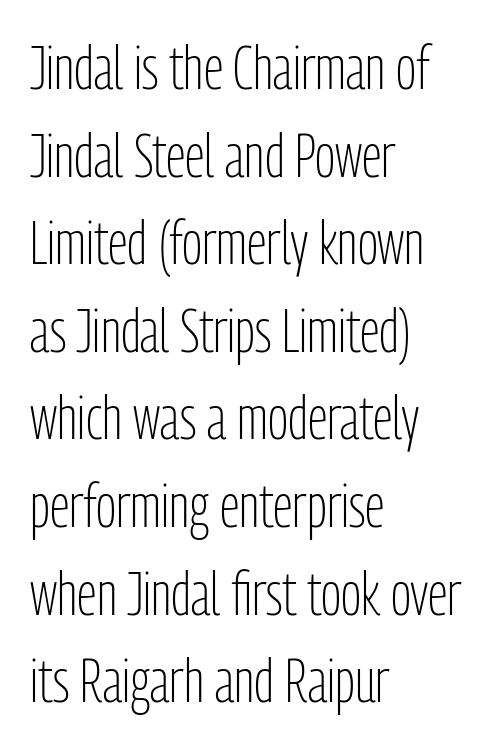
{"serif": "no", "italic": "no", "bold": "no", "weight": "light", "width": "condensed", "stroke_contrast": "low", "x_height": "medium", "monospaced": "no", "underline": "no", "align": "left", "line_spacing": "normal", "line_spacing_ratio": 1.46, "letter_spacing": "normal", "letter_spacing_em": 0.0, "glyph_px": 60}
